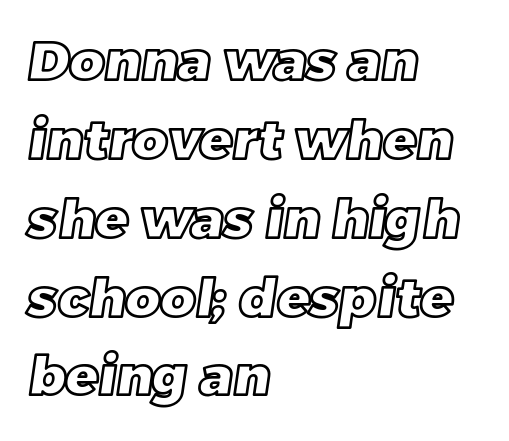
Do the characters align in a grid? No, the font is proportional. Honestly, the letter spacing is just normal — you wouldn't notice it. Beneath every word, the page is bare. Does the copy run flush right? No — it runs flush left. Evenly set lines give the paragraph a standard silhouette.
